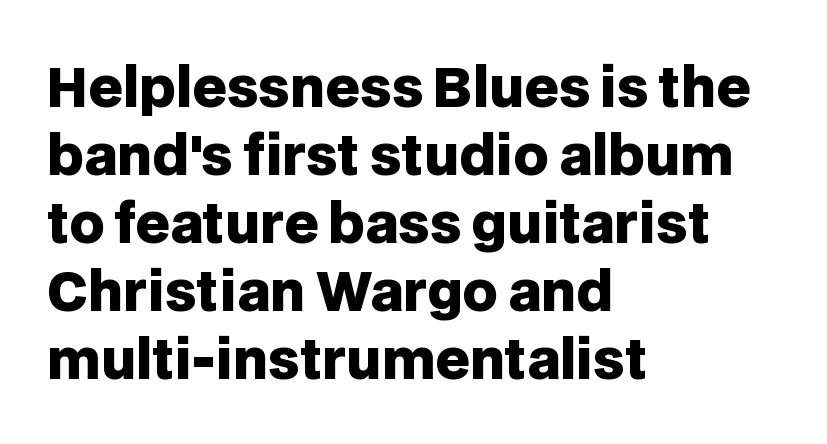
The image shows 54 px heavy sans-serif type, upright; set left-aligned, normal line spacing (1.26x), normal letter spacing, not underlined; low stroke contrast and a large x-height.
